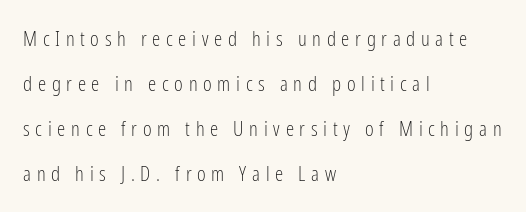
{"italic": "no", "bold": "no", "underline": "no", "align": "left", "line_spacing": "loose", "line_spacing_ratio": 2.15, "letter_spacing": "wide", "letter_spacing_em": 0.27, "glyph_px": 21}
